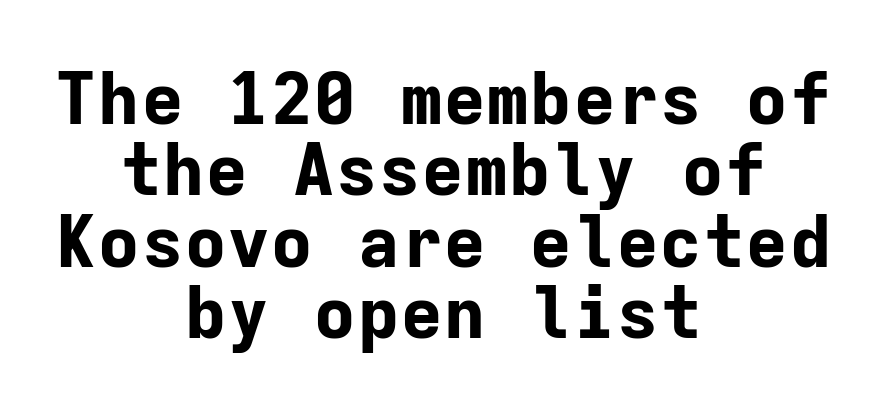
Q: Is the text bold? A: Yes.
Q: Is the text italic (slanted)? A: No, it is upright.
Q: Is the typeface a serif or a sans-serif typeface? A: Sans-serif.
Q: Is the text underlined? A: No.
Q: How is the paragraph aligned? A: Centered.
Q: Is the spacing between letters normal or unusually wide? A: Normal.
Q: Is the spacing between lines tight, normal or loose? A: Tight.
Q: Width (condensed, normal, or wide)? A: Normal.
Q: Stroke contrast? A: Low.
Q: x-height? A: Medium.
Q: Monospaced? A: Yes.
